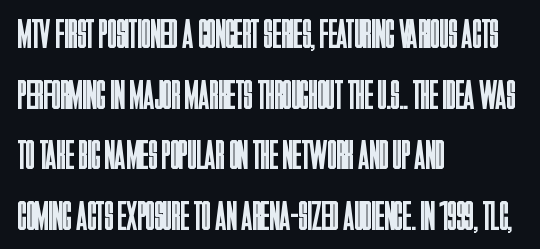
Type style note: lacks serifs. Here the glyphs are tracked normally, forming tight word shapes. The letters stand upright; this is a roman face. Bare-footed words on every line.
